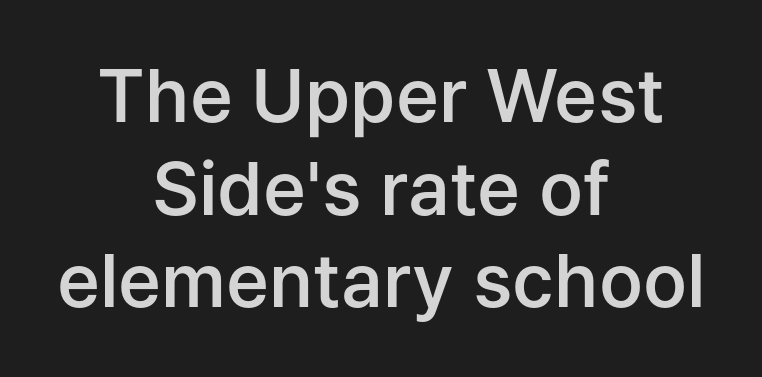
The glyphs are unaccompanied by any horizontal stroke below them. Default kerning and tracking; the words read as compact shapes. Style check: upright. You could not count columns in this text — the font is proportionally spaced. Teacher's note: observe the equal gaps on both sides — that is centered alignment.
